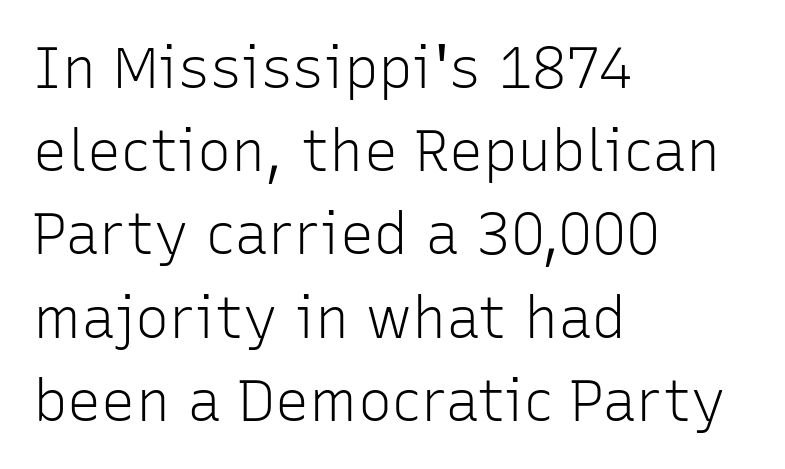
Q: Is the text bold? A: No.
Q: Is the text italic (slanted)? A: No, it is upright.
Q: Is the typeface a serif or a sans-serif typeface? A: Sans-serif.
Q: Is the text underlined? A: No.
Q: How is the paragraph aligned? A: Left-aligned.
Q: Is the spacing between letters normal or unusually wide? A: Normal.
Q: Is the spacing between lines tight, normal or loose? A: Normal.
Q: Width (condensed, normal, or wide)? A: Normal.
Q: Stroke contrast? A: Low.
Q: x-height? A: Medium.
Q: Monospaced? A: No.
